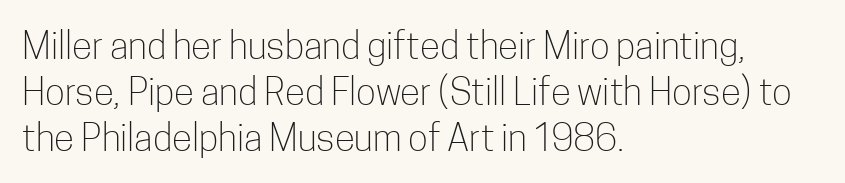
{"serif": "no", "italic": "no", "bold": "no", "weight": "light", "width": "condensed", "stroke_contrast": "low", "x_height": "medium", "monospaced": "no", "underline": "no", "align": "left", "line_spacing_ratio": 1.24, "letter_spacing": "normal", "letter_spacing_em": 0.0, "glyph_px": 37}
